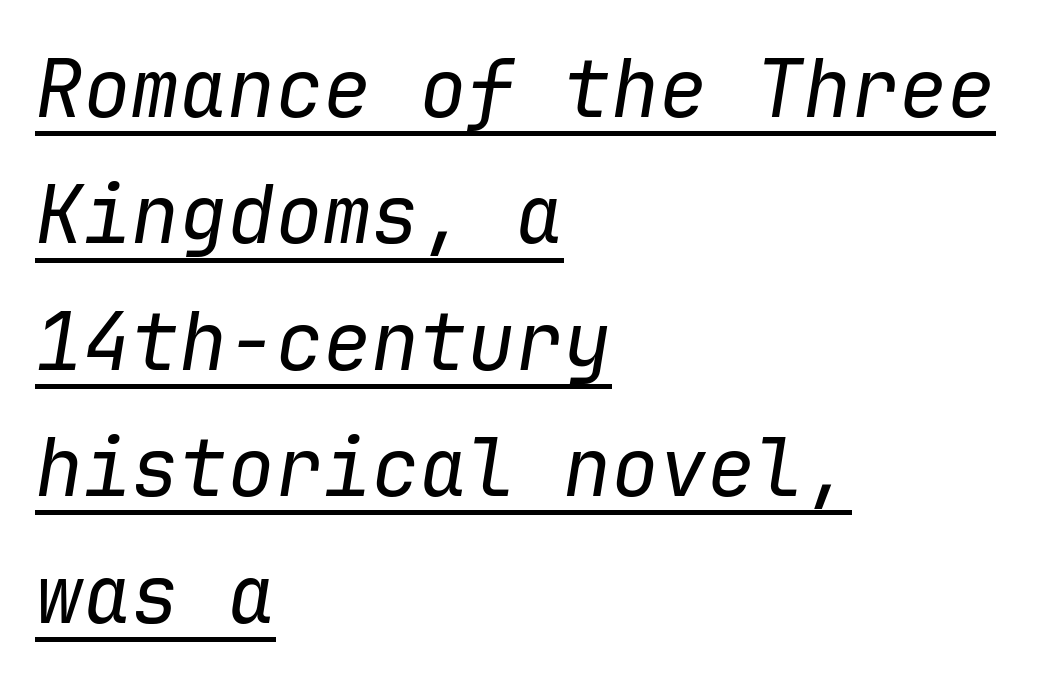
The image shows 80 px regular-weight type, italic (leaning right), monospaced; set left-aligned, normal line spacing (1.58x), normal letter spacing, underlined; low stroke contrast and a medium x-height.
